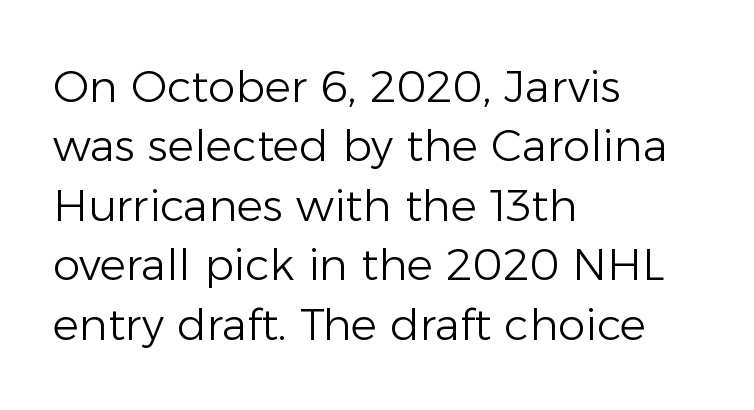
The face used here is proportionally spaced, like ordinary book or web type. Serif or sans? Sans — the stroke terminals are bare. The letterforms sit at book weight or below. Each line starts at the same left margin while the right side varies. Glance below the letters and you will spot only blank space.
